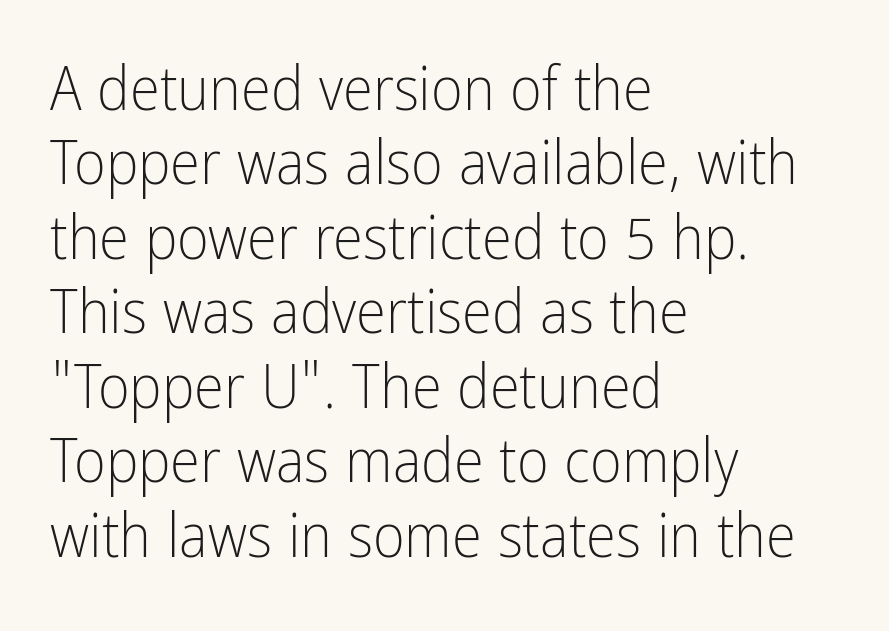
The image shows 61 px light, condensed sans-serif type, upright; set left-aligned, line spacing 1.22x, normal letter spacing, not underlined; low stroke contrast and a medium x-height.
